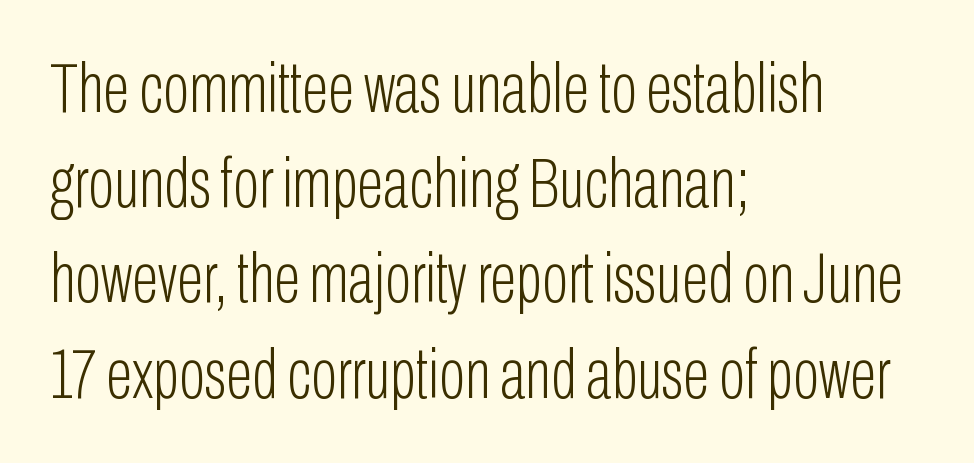
{"serif": "no", "italic": "no", "bold": "no", "weight": "light", "width": "condensed", "stroke_contrast": "low", "x_height": "medium", "monospaced": "no", "underline": "no", "align": "left", "line_spacing": "normal", "line_spacing_ratio": 1.36, "letter_spacing": "normal", "letter_spacing_em": 0.0, "glyph_px": 70}
